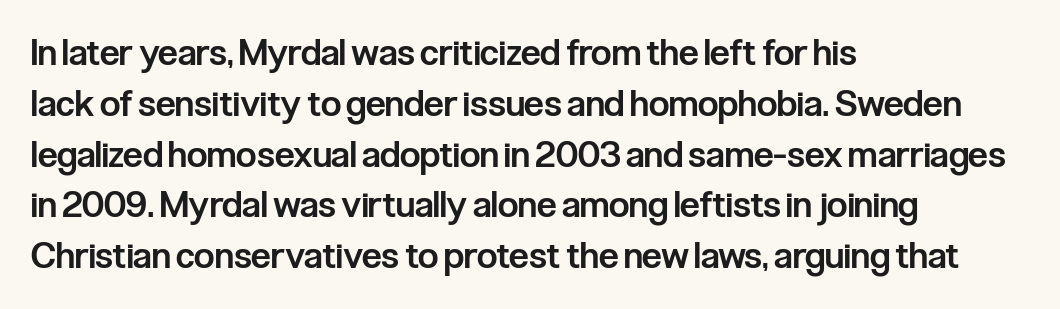
Q: Is the text bold? A: Semi-bold.
Q: Is the text italic (slanted)? A: No, it is upright.
Q: Is the typeface a serif or a sans-serif typeface? A: Sans-serif.
Q: Is the text underlined? A: No.
Q: How is the paragraph aligned? A: Left-aligned.
Q: Is the spacing between letters normal or unusually wide? A: Normal.
Q: Is the spacing between lines tight, normal or loose? A: Normal.
Q: Width (condensed, normal, or wide)? A: Condensed.
Q: Stroke contrast? A: Low.
Q: x-height? A: Medium.
Q: Monospaced? A: No.
